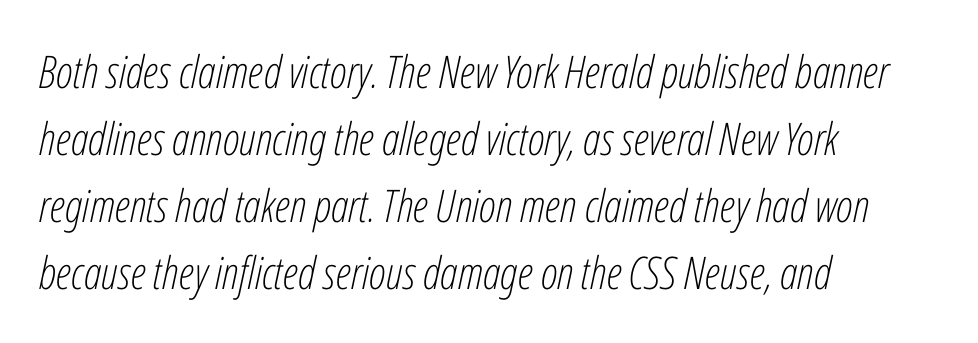
{"italic": "yes", "lean": "right", "slant_degrees": 12, "bold": "no", "weight": "light", "width": "condensed", "stroke_contrast": "low", "x_height": "medium", "monospaced": "no", "underline": "no", "align": "left", "line_spacing": "normal", "line_spacing_ratio": 1.49, "letter_spacing": "normal", "letter_spacing_em": 0.0, "glyph_px": 45}
